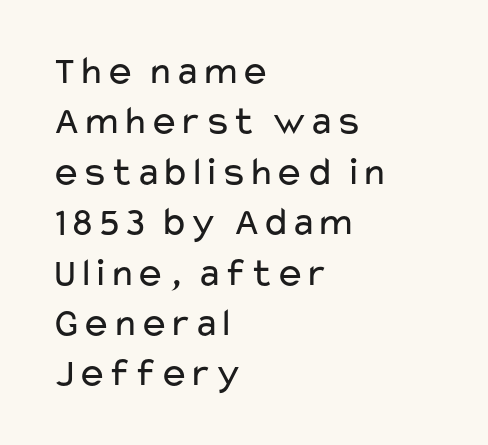
Look at the tracking — it's just the regular setting, nothing added. This rendering features lettering with no underline. The rendering uses natural spacing where letterforms have individual widths. Weight class: somewhere from thin through regular. The vertical gap from one line to the next is medium. The letters stand straight up with perfectly vertical stems.
